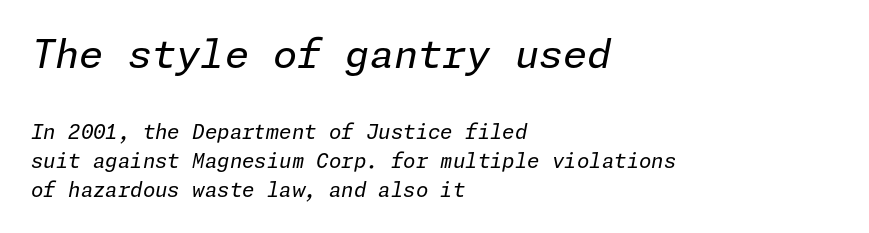
{"italic": "yes", "lean": "right", "slant_degrees": 11, "bold": "no", "weight": "regular", "width": "normal", "stroke_contrast": "low", "x_height": "medium", "underline": "no", "align": "left", "line_spacing": "normal", "line_spacing_ratio": 1.47, "letter_spacing": "normal", "letter_spacing_em": 0.0, "larger_block": "first", "size_ratio": 1.95, "glyph_px": 39}
